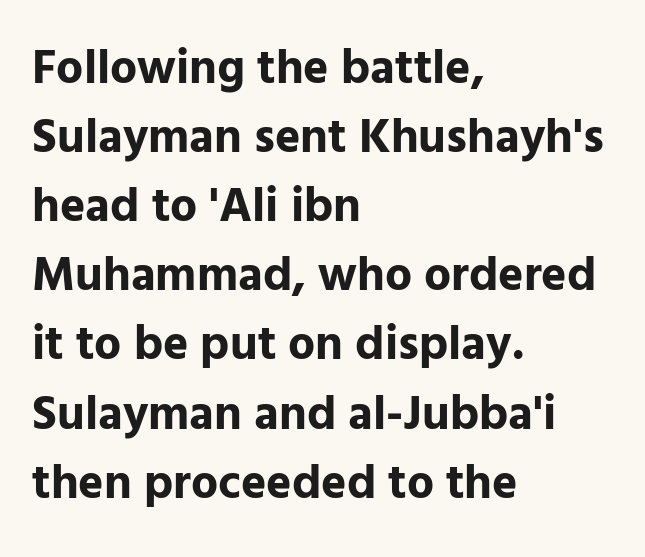
The image shows 48 px bold sans-serif type, upright; set left-aligned, normal line spacing (1.44x), normal letter spacing, not underlined; low stroke contrast and a medium x-height.
